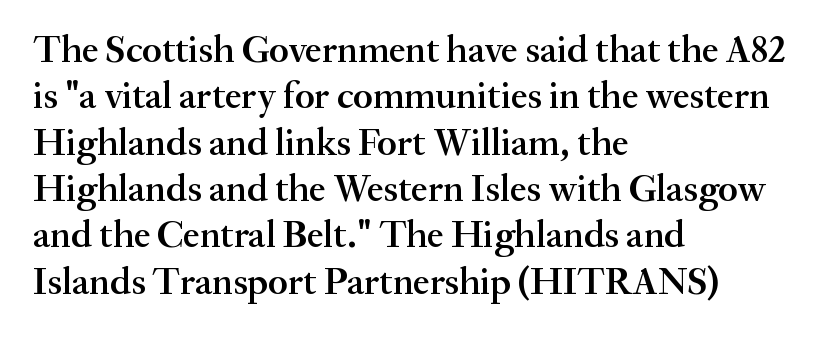
Ascenders rise straight up at ninety degrees. The compositor pushed each line to the left boundary. Varying glyph widths throughout — classic text-font behaviour. Underlining? Definitely not there. Are there feet on the stems? There are — it's a serif. Honestly, the letter spacing is just normal — you wouldn't notice it.
